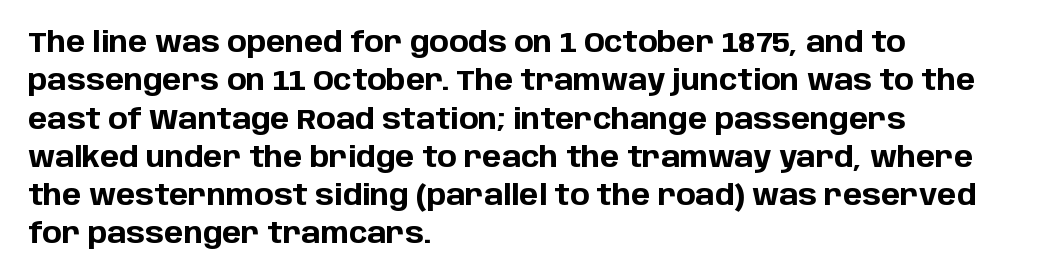
Is the letter spacing exaggerated? No — it looks like the ordinary default. Strong, thick strokes mark this as bold type. Left-aligned paragraph, ragged on the right. The letters advance in unequal steps, a hallmark of proportional type. This rendering employs a face without finishing strokes, i.e., a sans-serif.
